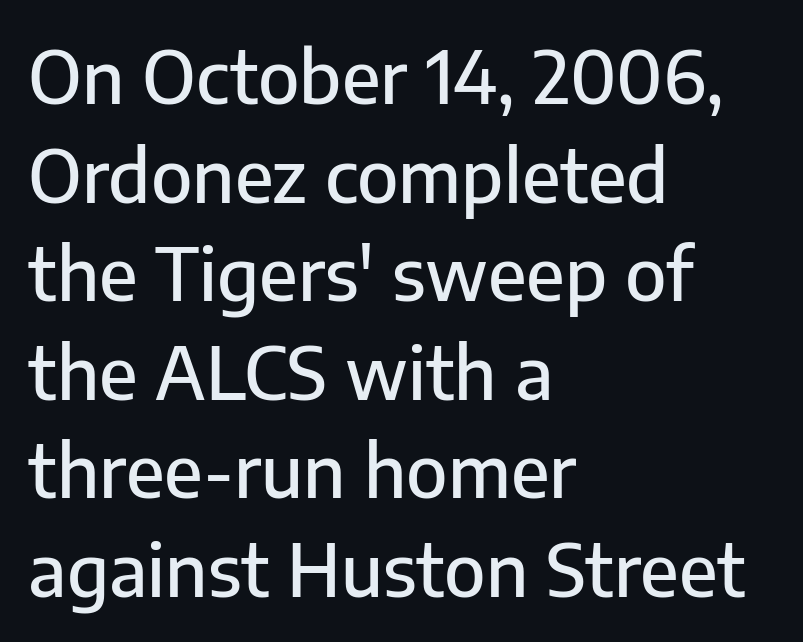
The rag falls on the right side of this text block. Quick note: interline space is typical. These lines are composed in type without serifs. These lines were composed using upright roman letters. Each letter keeps its own natural width here, so spacing adapts to shape.
